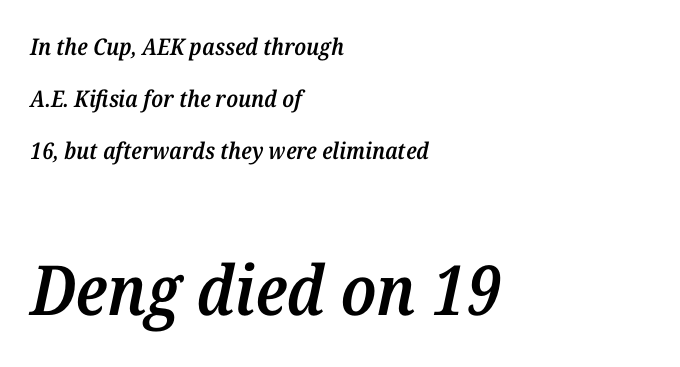
Does the leading feel generous? Absolutely, it's lavish. Underline: absent. A typesetter would call this zero additional tracking. This sample has the flowing, uneven cadence of proportional lettering.
